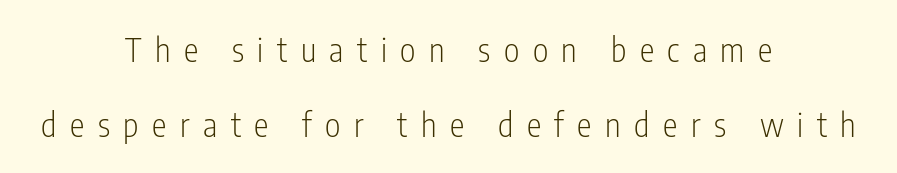
Airy leading. The rendering uses natural spacing where letterforms have individual widths. The type family on display is of the sans-serif kind. Underline: absent. These glyphs show unthickened strokes, regular width or finer.
